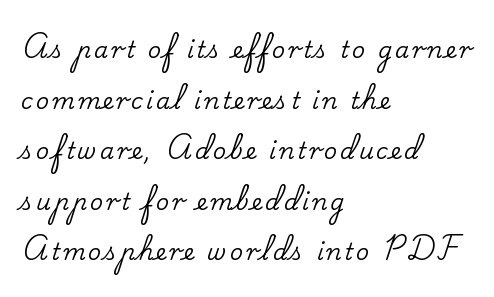
Q: Is the text italic (slanted)? A: Yes.
Q: Is the text underlined? A: No.
Q: How is the paragraph aligned? A: Left-aligned.
Q: Is the spacing between lines tight, normal or loose? A: Loose.
